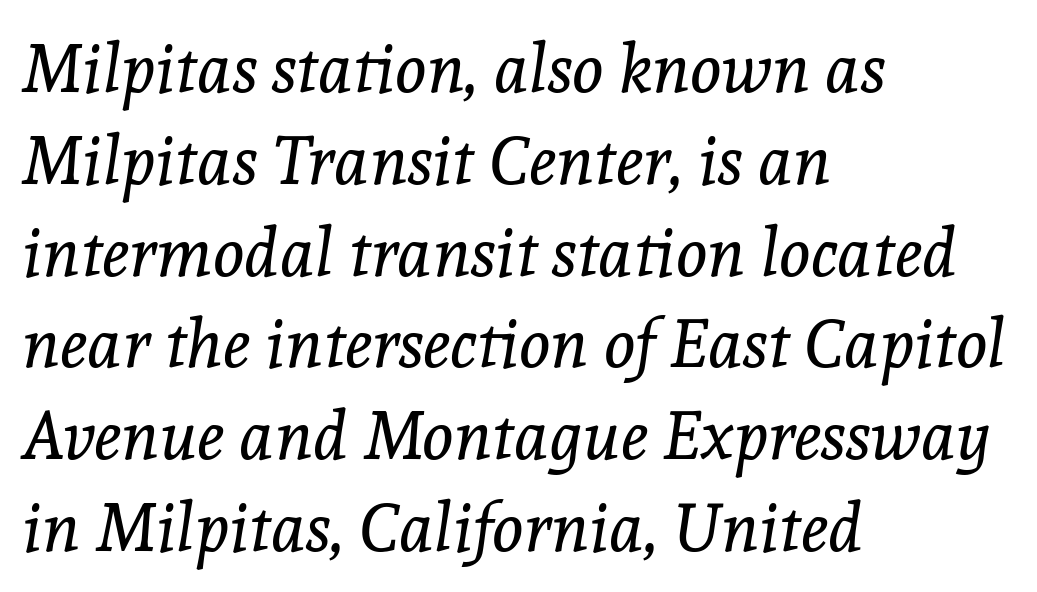
Q: Is the text bold? A: No.
Q: Is the text italic (slanted)? A: Yes, it leans right by about 8 degrees.
Q: Is the typeface a serif or a sans-serif typeface? A: Serif.
Q: Is the text underlined? A: No.
Q: How is the paragraph aligned? A: Left-aligned.
Q: Is the spacing between letters normal or unusually wide? A: Normal.
Q: Is the spacing between lines tight, normal or loose? A: Normal.
Q: Width (condensed, normal, or wide)? A: Normal.
Q: x-height? A: Medium.
Q: Monospaced? A: No.
